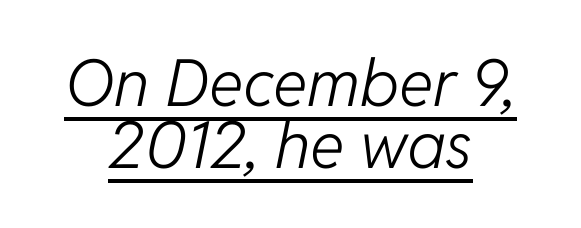
The designer dialed line spacing down below the default. This sample has the flowing, uneven cadence of proportional lettering. In CSS terms this would be text-align: center. The text carries the slant typical of an italic or oblique font. The string is rendered with underlining switched on.
